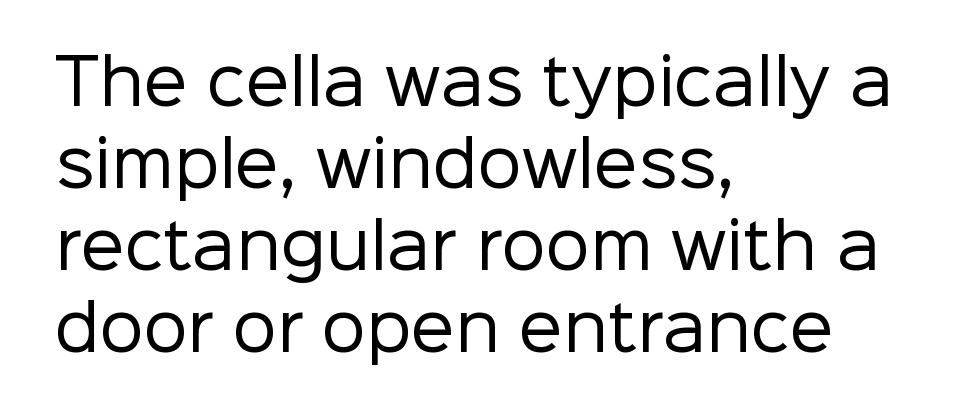
The image shows 62 px regular-weight sans-serif type, upright; set left-aligned, normal line spacing (1.32x), normal letter spacing, not underlined; low stroke contrast and a medium x-height.
